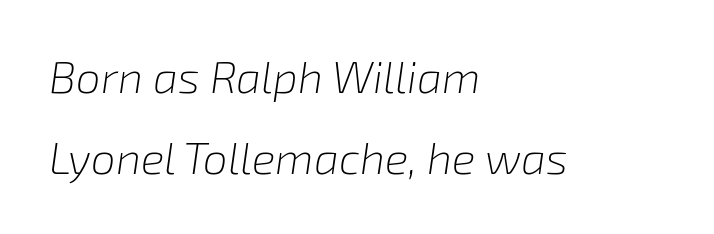
Q: Is the text bold? A: No.
Q: Is the text italic (slanted)? A: Yes, it leans right by about 8 degrees.
Q: Is the text underlined? A: No.
Q: How is the paragraph aligned? A: Left-aligned.
Q: Is the spacing between letters normal or unusually wide? A: Normal.
Q: Width (condensed, normal, or wide)? A: Normal.
Q: Stroke contrast? A: Low.
Q: x-height? A: Medium.
Q: Monospaced? A: No.
